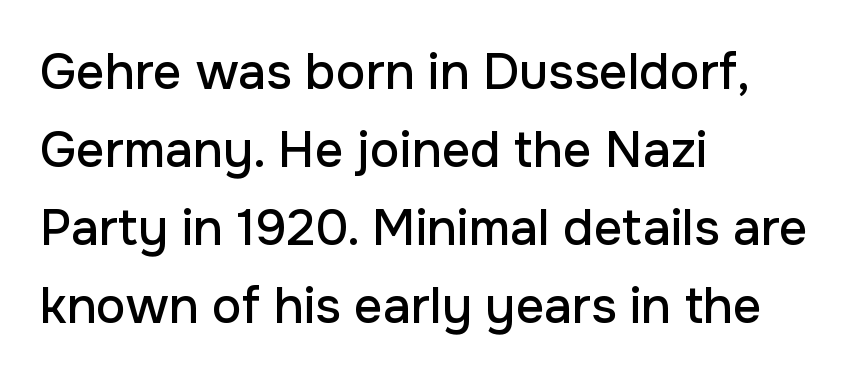
{"serif": "no", "italic": "no", "width": "normal", "stroke_contrast": "low", "x_height": "medium", "monospaced": "no", "underline": "no", "align": "left", "line_spacing": "normal", "line_spacing_ratio": 1.56, "letter_spacing": "normal", "letter_spacing_em": 0.0, "glyph_px": 50}
